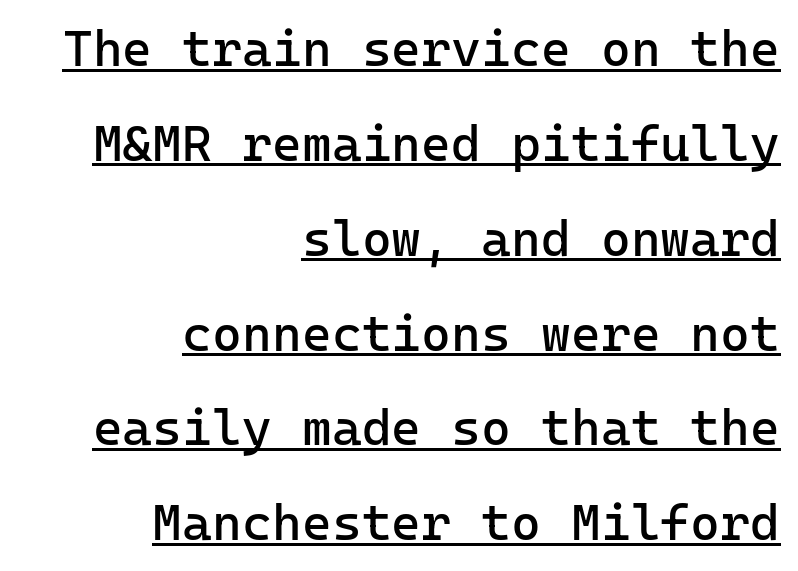
The image shows 51 px regular-weight sans-serif type, upright, monospaced; set right-aligned, line spacing 1.86x, normal letter spacing, underlined; low stroke contrast and a medium x-height.
